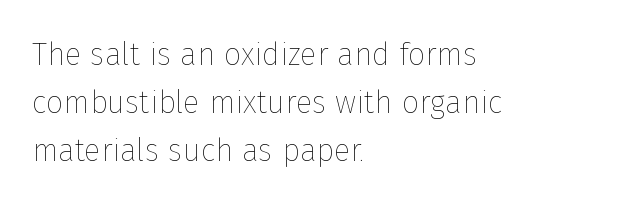
Q: Is the text bold? A: No.
Q: Is the text italic (slanted)? A: No, it is upright.
Q: Is the text underlined? A: No.
Q: How is the paragraph aligned? A: Left-aligned.
Q: Is the spacing between letters normal or unusually wide? A: Normal.
Q: Is the spacing between lines tight, normal or loose? A: Normal.
Q: Width (condensed, normal, or wide)? A: Normal.
Q: Stroke contrast? A: Low.
Q: x-height? A: Medium.
Q: Monospaced? A: No.
